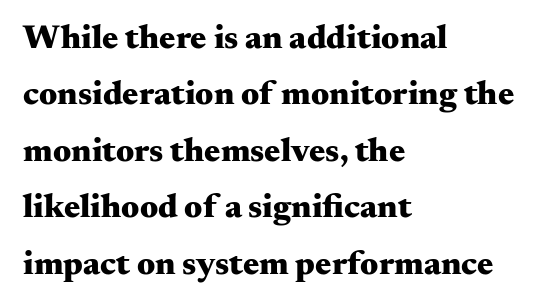
The image shows 34 px heavy, wide serif type, upright; set left-aligned, normal line spacing (1.66x), normal letter spacing, not underlined; medium stroke contrast and a small x-height.
